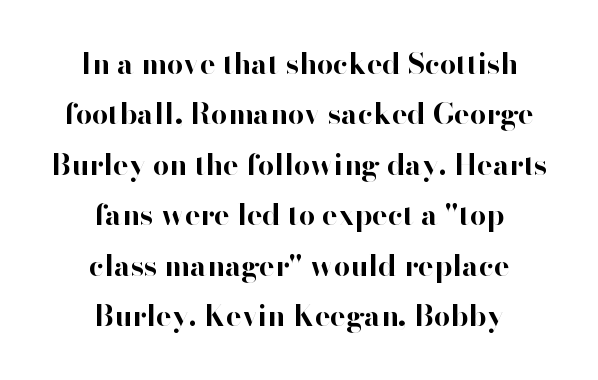
{"serif": "no", "italic": "no", "bold": "yes", "weight": "bold", "width": "normal", "stroke_contrast": "high", "x_height": "small", "monospaced": "no", "underline": "no", "align": "center", "line_spacing_ratio": 1.74, "letter_spacing": "normal", "letter_spacing_em": 0.0, "glyph_px": 29}
